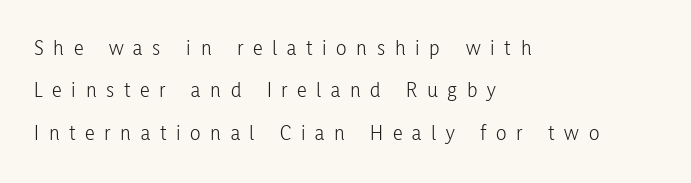
Each stroke keeps to a modest, everyday thickness or less. Rule under the text: the space is simply empty. The letters are spread apart with noticeably loose tracking. Designer's note — italics off, roman on. The line-height multiplier appears high, well above default. The rendering anchors every line to the left-hand side.
